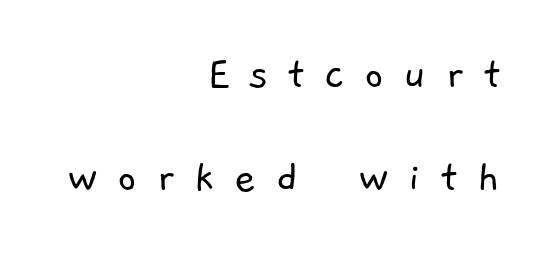
{"serif": "no", "bold": "no", "weight": "light", "width": "normal", "stroke_contrast": "low", "x_height": "medium", "monospaced": "no", "underline": "no", "align": "right", "line_spacing": "loose", "line_spacing_ratio": 2.19, "letter_spacing": "wide", "letter_spacing_em": 0.42, "glyph_px": 47}
